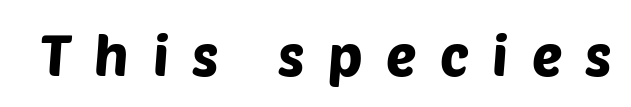
The image shows 57 px sans-serif type; set unusually wide letter spacing (+0.41 em), not underlined; low stroke contrast and a large x-height.
